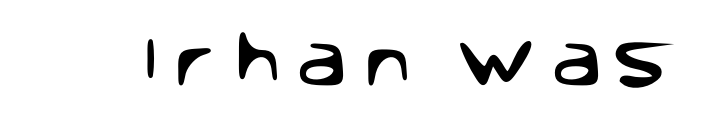
The image shows 65 px sans-serif type, upright; set unusually wide letter spacing (+0.23 em), not underlined; low stroke contrast and a large x-height.
